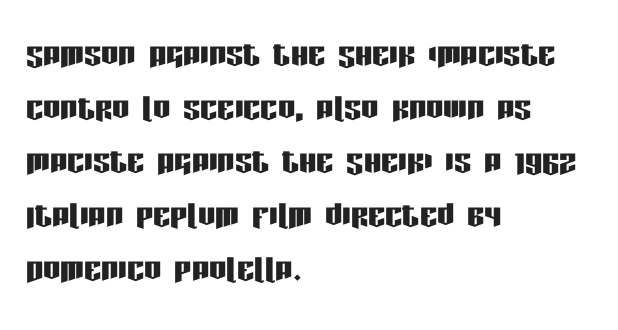
{"serif": "no", "italic": "no", "width": "condensed", "stroke_contrast": "low", "x_height": "large", "monospaced": "no", "underline": "no", "align": "left", "line_spacing": "normal", "line_spacing_ratio": 1.25, "letter_spacing": "normal", "letter_spacing_em": 0.0, "glyph_px": 43}
